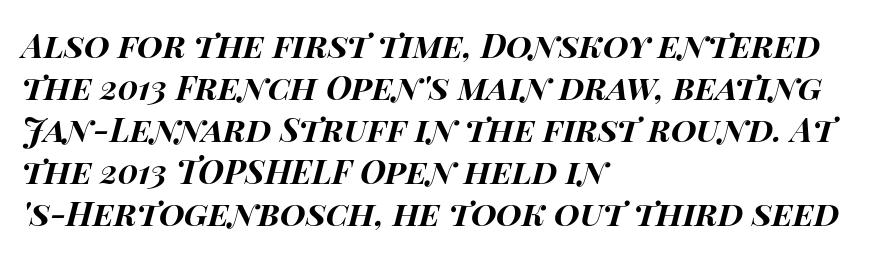
{"italic": "yes", "lean": "right", "slant_degrees": 15, "bold": "yes", "weight": "bold", "width": "wide", "stroke_contrast": "high", "x_height": "large", "monospaced": "no", "underline": "no", "align": "left", "line_spacing": "normal", "line_spacing_ratio": 1.27, "letter_spacing": "normal", "letter_spacing_em": 0.0, "glyph_px": 33}
